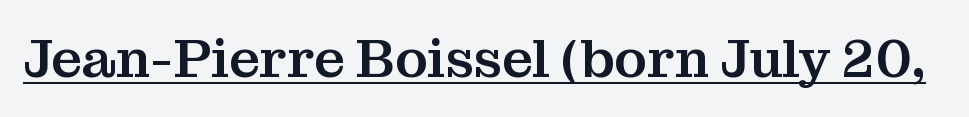
Q: Is the text italic (slanted)? A: No, it is upright.
Q: Is the typeface a serif or a sans-serif typeface? A: Serif.
Q: Is the text underlined? A: Yes.
Q: Is the spacing between letters normal or unusually wide? A: Normal.
Q: Width (condensed, normal, or wide)? A: Normal.
Q: Stroke contrast? A: Medium.
Q: x-height? A: Medium.
Q: Monospaced? A: No.
